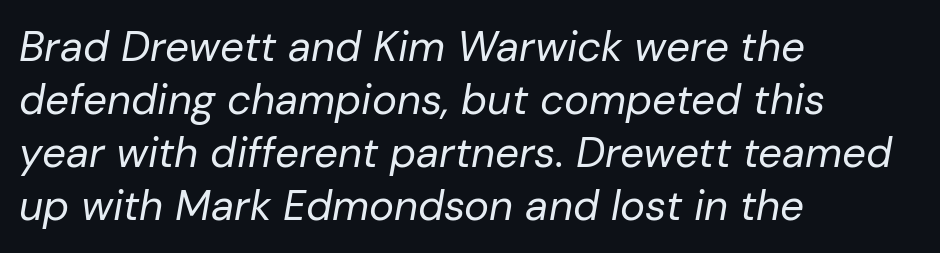
The image shows 42 px regular-weight type, italic (leaning right); set left-aligned, normal line spacing (1.26x), normal letter spacing, not underlined; low stroke contrast and a medium x-height.
